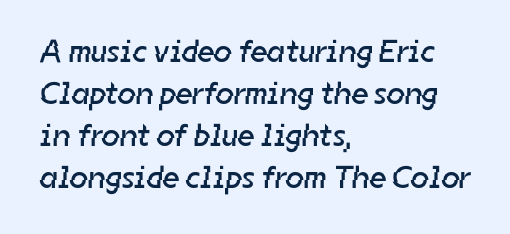
{"serif": "no", "bold": "no", "weight": "regular", "width": "normal", "stroke_contrast": "low", "x_height": "medium", "monospaced": "no", "underline": "no", "align": "left", "line_spacing": "normal", "line_spacing_ratio": 1.31, "letter_spacing": "normal", "letter_spacing_em": 0.0, "glyph_px": 32}
